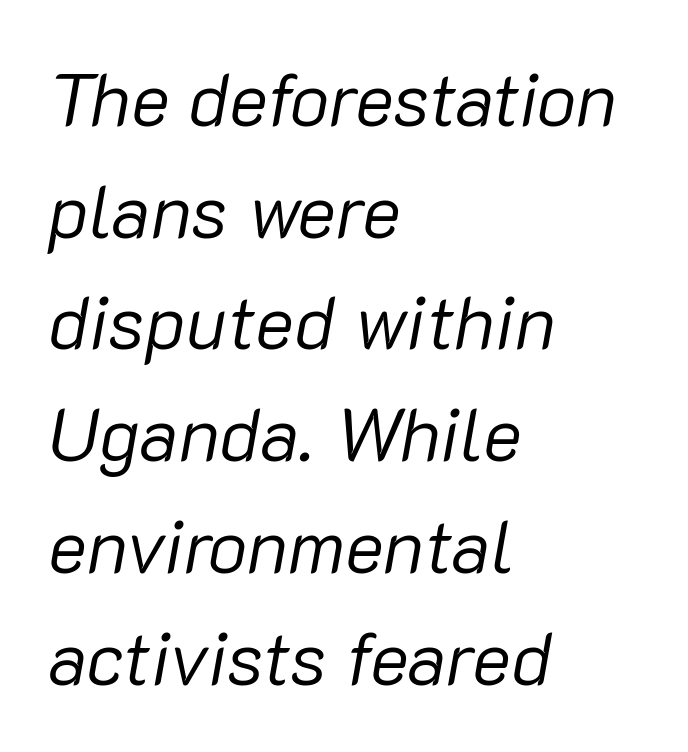
The image shows 74 px regular-weight type, italic (leaning right); set left-aligned, normal line spacing (1.51x), normal letter spacing, not underlined; low stroke contrast and a medium x-height.
